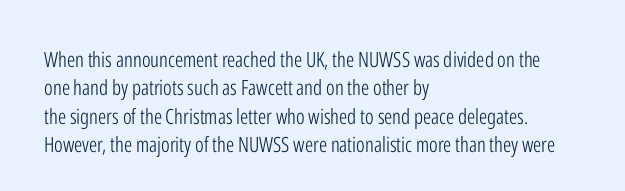
The image shows 21 px text type, upright; set left-aligned, normal line spacing (1.35x), normal letter spacing, not underlined.
